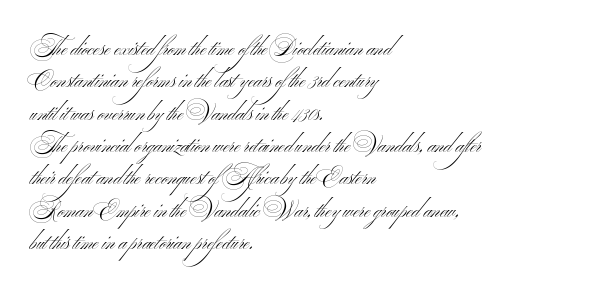
Check under the words: just untouched page. In terms of letterspacing, this is plain default setting. On a weight scale, this lands at 450 or below. The lines in this sample share a left origin and differ only in where they stop.
